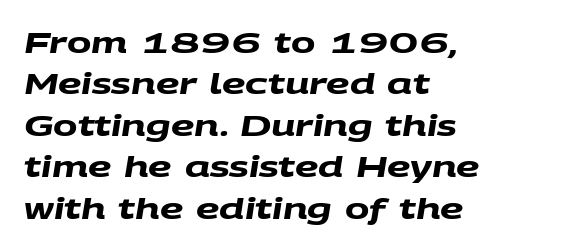
{"serif": "no", "bold": "yes", "weight": "heavy", "width": "wide", "stroke_contrast": "medium", "x_height": "large", "monospaced": "no", "underline": "no", "align": "left", "line_spacing": "normal", "line_spacing_ratio": 1.43, "letter_spacing": "normal", "letter_spacing_em": 0.0, "glyph_px": 29}
